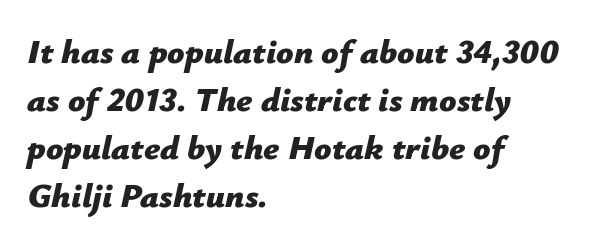
The image shows 34 px bold type, italic (leaning right); set left-aligned, normal line spacing (1.41x), normal letter spacing, not underlined; low stroke contrast and a medium x-height.
